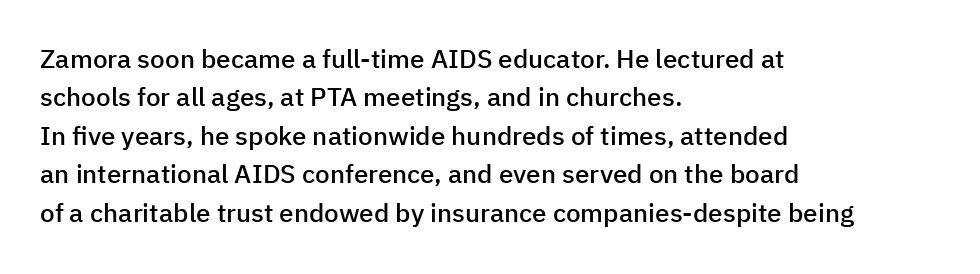
{"italic": "no", "bold": "semi", "underline": "no", "align": "left", "line_spacing": "normal", "line_spacing_ratio": 1.48, "letter_spacing": "normal", "letter_spacing_em": 0.0, "glyph_px": 26}
